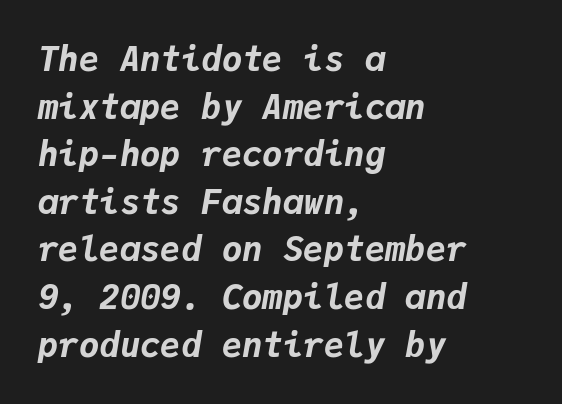
Q: Is the text bold? A: Yes.
Q: Is the text italic (slanted)? A: Yes, it leans right by about 9 degrees.
Q: Is the text underlined? A: No.
Q: How is the paragraph aligned? A: Left-aligned.
Q: Is the spacing between letters normal or unusually wide? A: Normal.
Q: Is the spacing between lines tight, normal or loose? A: Normal.
Q: Width (condensed, normal, or wide)? A: Normal.
Q: Stroke contrast? A: Low.
Q: x-height? A: Medium.
Q: Monospaced? A: Yes.
